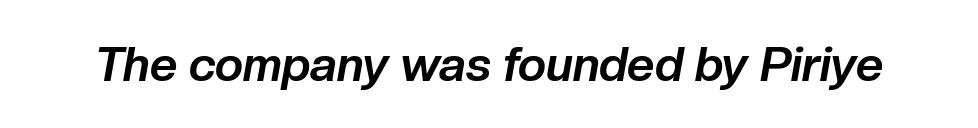
{"italic": "yes", "lean": "right", "slant_degrees": 10, "bold": "yes", "weight": "bold", "width": "normal", "stroke_contrast": "low", "x_height": "medium", "monospaced": "no", "underline": "no", "letter_spacing": "normal", "letter_spacing_em": 0.0, "glyph_px": 48}
